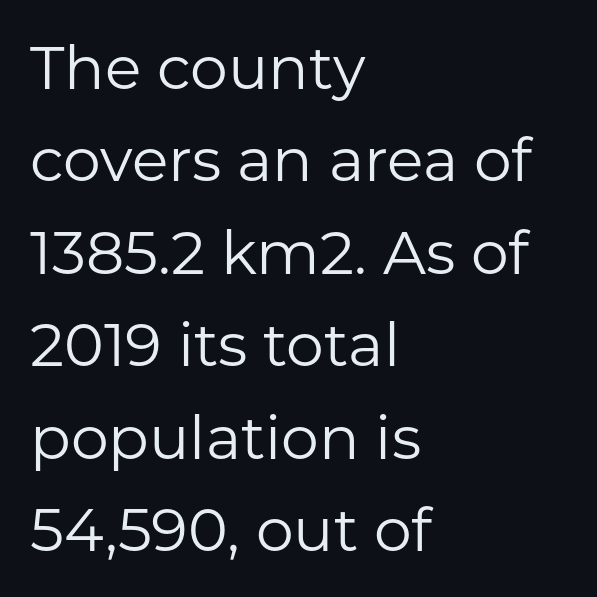
Q: Is the text bold? A: No.
Q: Is the text italic (slanted)? A: No, it is upright.
Q: Is the typeface a serif or a sans-serif typeface? A: Sans-serif.
Q: Is the text underlined? A: No.
Q: How is the paragraph aligned? A: Left-aligned.
Q: Is the spacing between letters normal or unusually wide? A: Normal.
Q: Is the spacing between lines tight, normal or loose? A: Normal.
Q: Width (condensed, normal, or wide)? A: Normal.
Q: Stroke contrast? A: Low.
Q: x-height? A: Medium.
Q: Monospaced? A: No.
